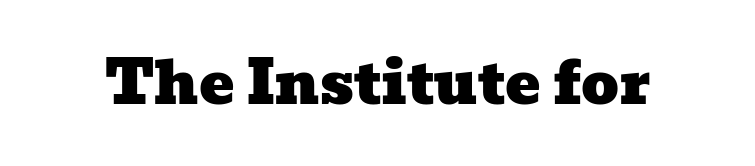
{"serif": "yes", "width": "wide", "stroke_contrast": "low", "x_height": "medium", "monospaced": "no", "underline": "no", "letter_spacing": "normal", "letter_spacing_em": 0.0, "glyph_px": 59}
